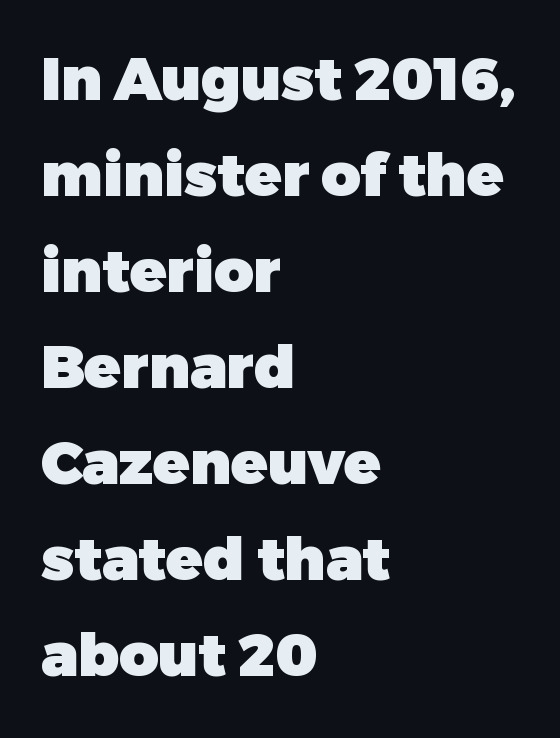
{"serif": "no", "italic": "no", "bold": "yes", "weight": "heavy", "width": "normal", "stroke_contrast": "low", "x_height": "medium", "monospaced": "no", "underline": "no", "align": "left", "line_spacing": "normal", "line_spacing_ratio": 1.6, "letter_spacing": "normal", "letter_spacing_em": 0.0, "glyph_px": 60}
